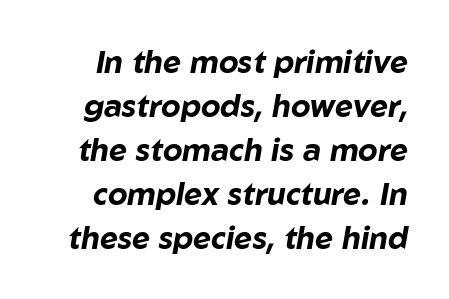
{"italic": "yes", "lean": "right", "slant_degrees": 10, "bold": "yes", "weight": "bold", "width": "normal", "stroke_contrast": "low", "x_height": "medium", "monospaced": "no", "underline": "no", "line_spacing": "normal", "line_spacing_ratio": 1.42, "letter_spacing": "normal", "letter_spacing_em": 0.0, "glyph_px": 31}
